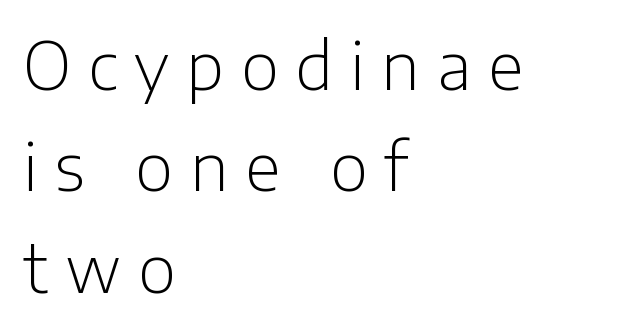
Q: Is the text bold? A: No.
Q: Is the text italic (slanted)? A: No, it is upright.
Q: Is the typeface a serif or a sans-serif typeface? A: Sans-serif.
Q: Is the text underlined? A: No.
Q: How is the paragraph aligned? A: Left-aligned.
Q: Is the spacing between letters normal or unusually wide? A: Unusually wide.
Q: Is the spacing between lines tight, normal or loose? A: Normal.
Q: Width (condensed, normal, or wide)? A: Normal.
Q: Stroke contrast? A: Low.
Q: x-height? A: Medium.
Q: Monospaced? A: No.
